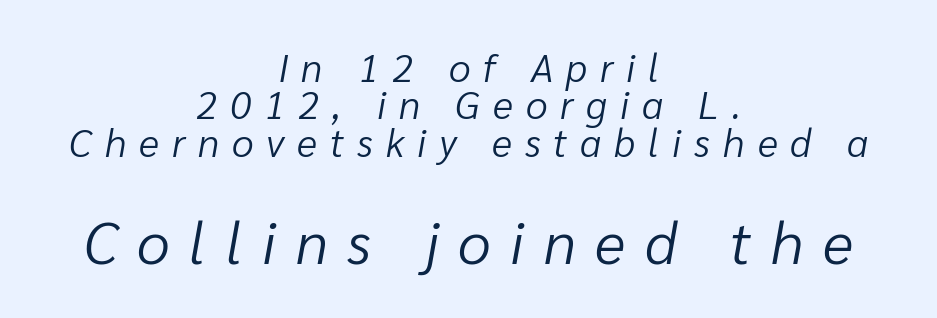
{"italic": "yes", "lean": "right", "slant_degrees": 10, "bold": "no", "weight": "light", "width": "normal", "stroke_contrast": "low", "x_height": "medium", "monospaced": "no", "underline": "no", "align": "center", "line_spacing": "tight", "line_spacing_ratio": 0.96, "letter_spacing": "wide", "letter_spacing_em": 0.33, "larger_block": "second", "size_ratio": 1.51, "glyph_px": 59}
